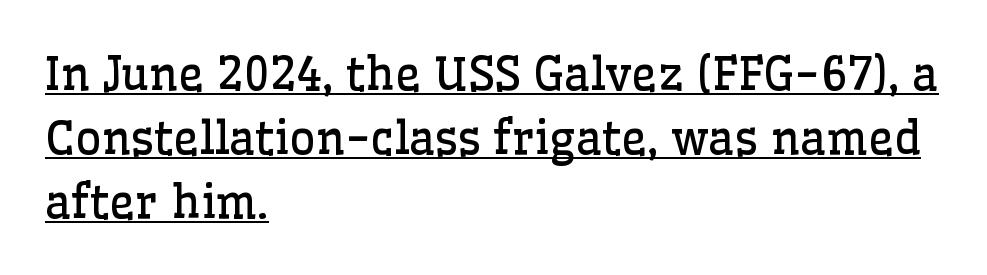
Left-aligned paragraph, ragged on the right. Are there feet on the stems? There are — it's a serif. Underlined type. This sample keeps an unexceptional amount of space between lines. Note the varied advance widths — an 'i' is clearly narrower than an 'm'.
